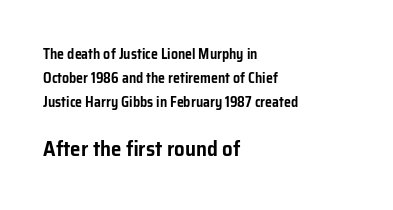
{"italic": "no", "underline": "no", "align": "left", "line_spacing_ratio": 1.72, "letter_spacing": "normal", "letter_spacing_em": 0.0, "larger_block": "second", "size_ratio": 1.5, "glyph_px": 21}
